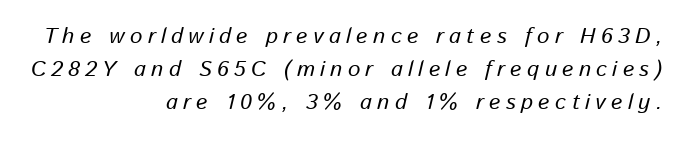
Q: Is the text italic (slanted)? A: Yes, it leans right by about 13 degrees.
Q: Is the text underlined? A: No.
Q: How is the paragraph aligned? A: Right-aligned.
Q: Is the spacing between letters normal or unusually wide? A: Unusually wide.
Q: Is the spacing between lines tight, normal or loose? A: Normal.
